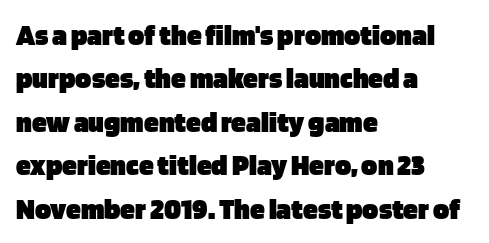
No extra tracking has been applied to these lines. The face used here has the dense, thick strokes of a bold. Here the designer chose a conventional face with non-uniform glyph widths. The characters display no serif detailing; their extremities are plain. This is roman type, the default non-slanted kind.
